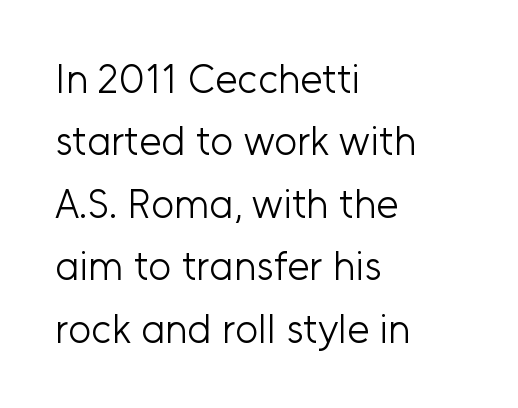
Q: Is the text bold? A: No.
Q: Is the text italic (slanted)? A: No, it is upright.
Q: Is the typeface a serif or a sans-serif typeface? A: Sans-serif.
Q: Is the text underlined? A: No.
Q: How is the paragraph aligned? A: Left-aligned.
Q: Is the spacing between letters normal or unusually wide? A: Normal.
Q: Is the spacing between lines tight, normal or loose? A: Normal.
Q: Width (condensed, normal, or wide)? A: Normal.
Q: Stroke contrast? A: Low.
Q: x-height? A: Medium.
Q: Monospaced? A: No.
